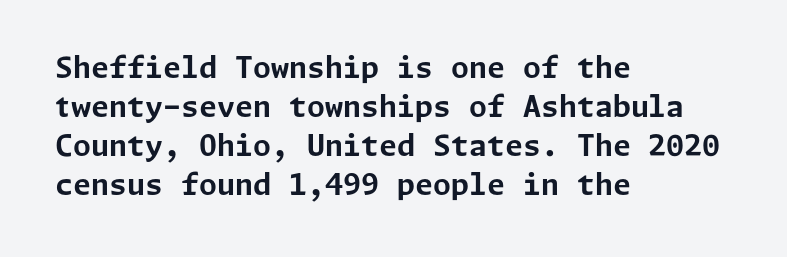
The image shows 29 px bold sans-serif type, upright; set left-aligned, normal line spacing (1.34x), normal letter spacing, not underlined; low stroke contrast and a medium x-height.
